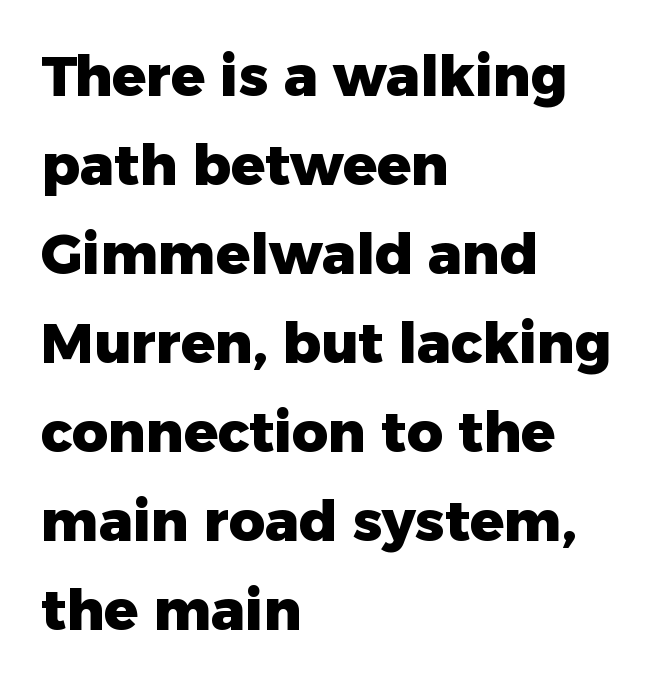
On the weight axis this lands at bold, roughly 700. If you measured baseline to baseline, you'd find a middling distance. The typesetter chose a ragged-right arrangement here. Lines of text with bare space underneath. This sample uses plain, unmodified letter spacing.
